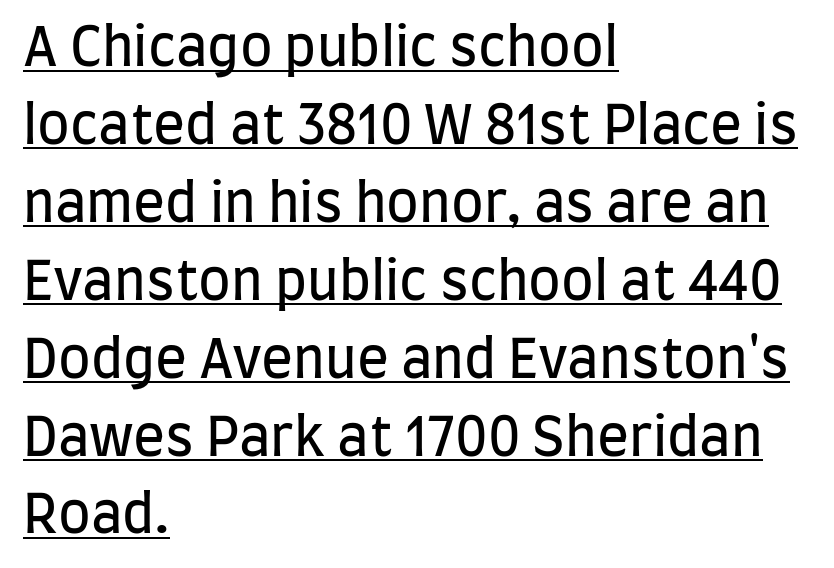
Q: Is the text bold? A: No.
Q: Is the text italic (slanted)? A: No, it is upright.
Q: Is the typeface a serif or a sans-serif typeface? A: Sans-serif.
Q: Is the text underlined? A: Yes.
Q: How is the paragraph aligned? A: Left-aligned.
Q: Is the spacing between letters normal or unusually wide? A: Normal.
Q: Is the spacing between lines tight, normal or loose? A: Normal.
Q: Width (condensed, normal, or wide)? A: Condensed.
Q: Stroke contrast? A: Low.
Q: x-height? A: Large.
Q: Monospaced? A: No.
